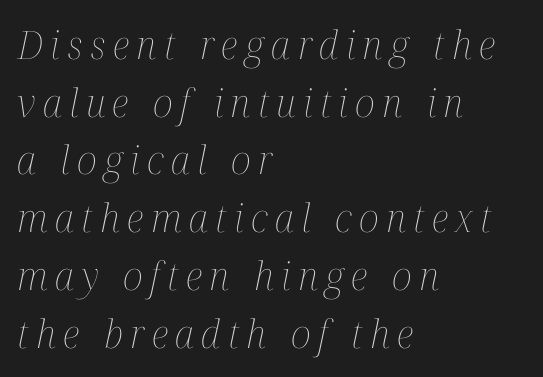
Q: Is the text bold? A: No.
Q: Is the text italic (slanted)? A: Yes, it leans right by about 12 degrees.
Q: Is the text underlined? A: No.
Q: How is the paragraph aligned? A: Left-aligned.
Q: Is the spacing between lines tight, normal or loose? A: Normal.
Q: Width (condensed, normal, or wide)? A: Condensed.
Q: Stroke contrast? A: Medium.
Q: x-height? A: Medium.
Q: Monospaced? A: No.
